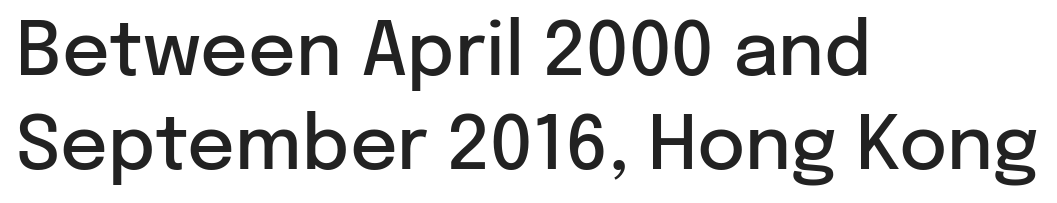
Nobody touched the tracking dial on this one. Designer's note — italics off, roman on. Looks like regular typesetting: each glyph gets only the width it needs. Does the weight exceed regular? Yes, but only to semibold. All the whitespace from short lines collects on the right.
